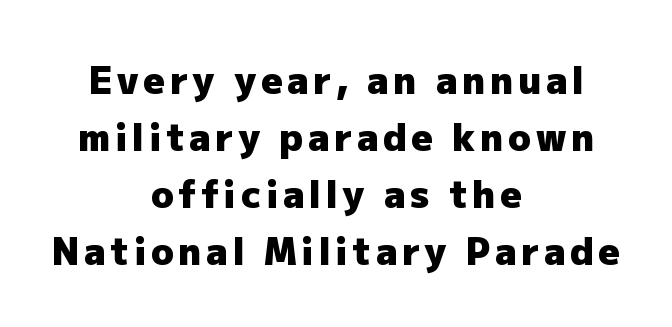
Q: Is the text bold? A: Yes.
Q: Is the text italic (slanted)? A: No, it is upright.
Q: Is the typeface a serif or a sans-serif typeface? A: Sans-serif.
Q: Is the text underlined? A: No.
Q: How is the paragraph aligned? A: Centered.
Q: Is the spacing between lines tight, normal or loose? A: Normal.
Q: Width (condensed, normal, or wide)? A: Normal.
Q: Stroke contrast? A: Low.
Q: x-height? A: Medium.
Q: Monospaced? A: No.
